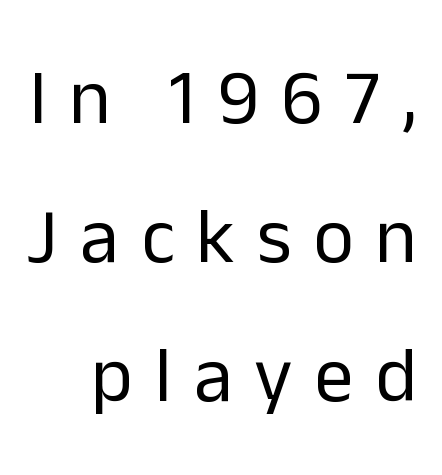
The image shows 78 px regular-weight sans-serif type, upright; set line spacing 1.78x, unusually wide letter spacing (+0.28 em), not underlined; low stroke contrast and a medium x-height.
